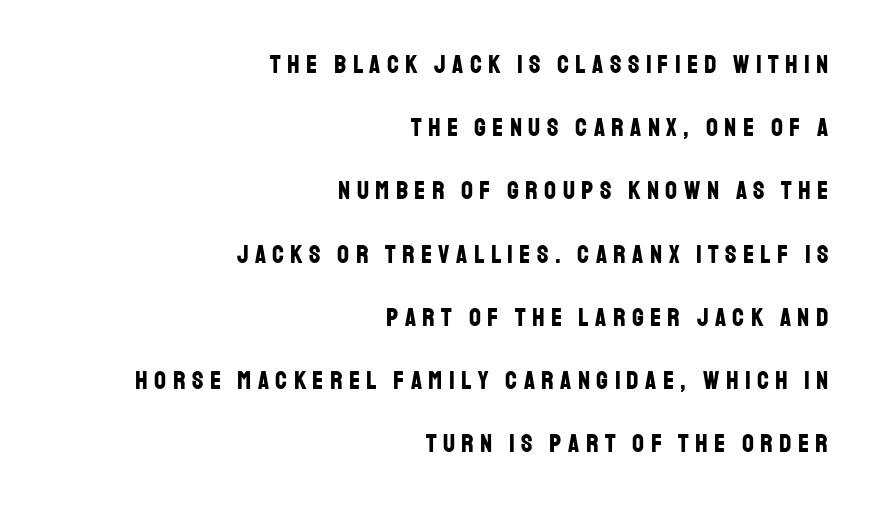
Q: Is the text bold? A: Yes.
Q: Is the text italic (slanted)? A: No, it is upright.
Q: Is the text underlined? A: No.
Q: How is the paragraph aligned? A: Right-aligned.
Q: Is the spacing between letters normal or unusually wide? A: Unusually wide.
Q: Is the spacing between lines tight, normal or loose? A: Loose.
